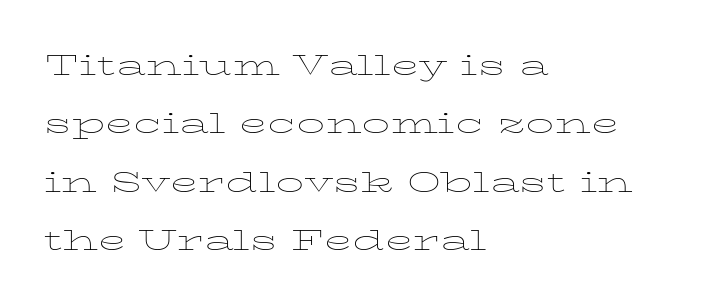
Q: Is the text bold? A: No.
Q: Is the text italic (slanted)? A: No, it is upright.
Q: Is the text underlined? A: No.
Q: How is the paragraph aligned? A: Left-aligned.
Q: Is the spacing between letters normal or unusually wide? A: Normal.
Q: Is the spacing between lines tight, normal or loose? A: Normal.
Q: Width (condensed, normal, or wide)? A: Wide.
Q: Stroke contrast? A: Low.
Q: x-height? A: Medium.
Q: Monospaced? A: No.
